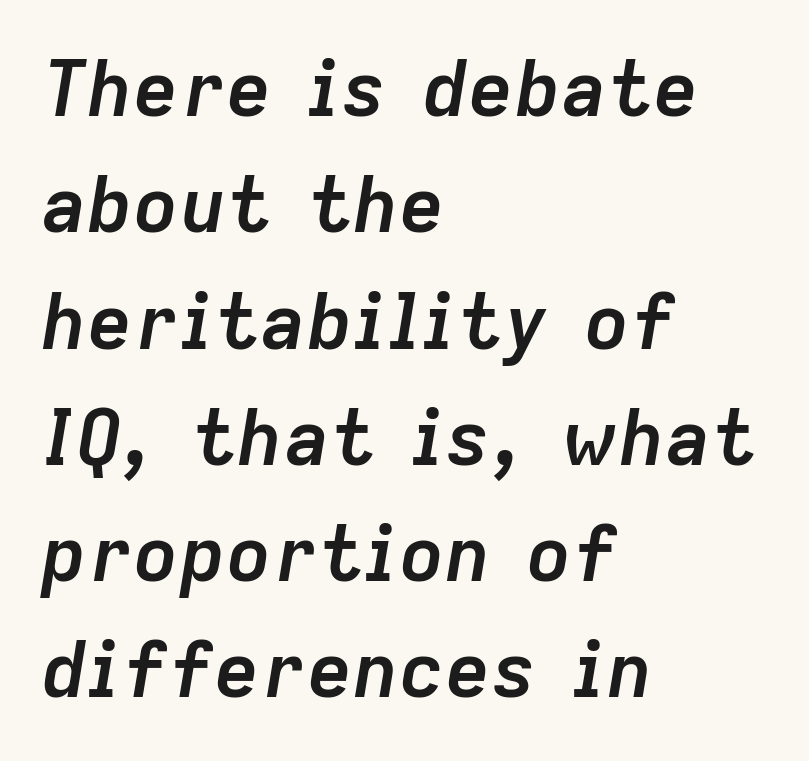
One glance says typical: line gaps are just what's usual. Every character sits at an angle, as italics do. Do the characters align in a grid? No, the font is proportional. What stands out about the letter spacing? Nothing — it is the standard amount.
